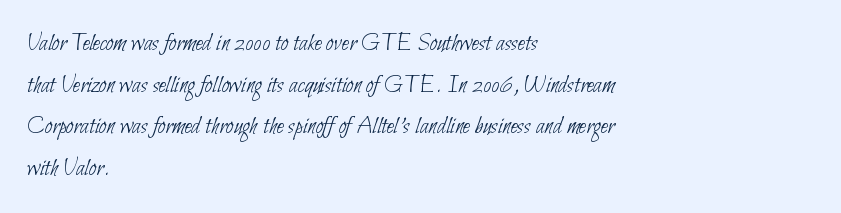
Q: Is the text bold? A: No.
Q: Is the text underlined? A: No.
Q: How is the paragraph aligned? A: Left-aligned.
Q: Is the spacing between letters normal or unusually wide? A: Normal.
Q: Is the spacing between lines tight, normal or loose? A: Normal.
